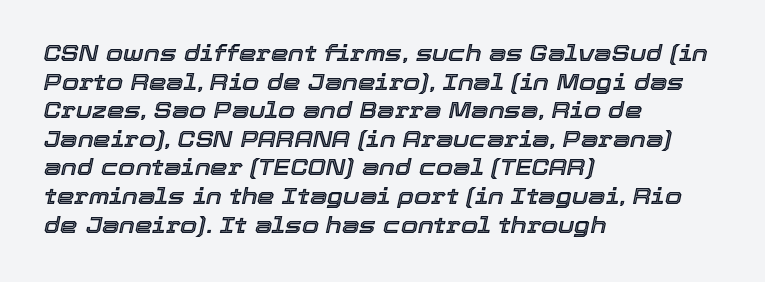
{"italic": "yes", "lean": "right", "slant_degrees": 12, "underline": "no", "align": "left", "line_spacing": "normal", "line_spacing_ratio": 1.3, "letter_spacing": "normal", "letter_spacing_em": 0.0, "glyph_px": 22}
